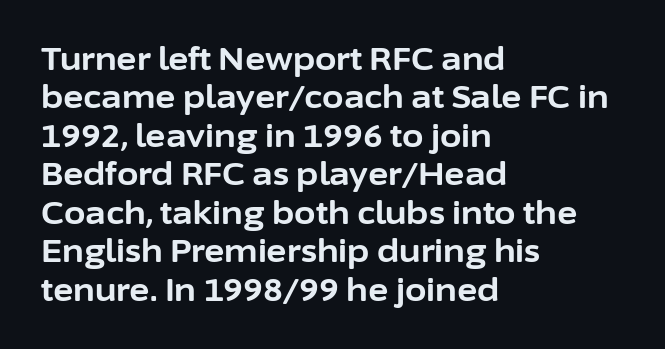
Inter-character spacing is left at the font's built-in metrics. This sample has the flowing, uneven cadence of proportional lettering. The specimen omits any rule beneath the text block's lines. This rendering employs a face without finishing strokes, i.e., a sans-serif.
